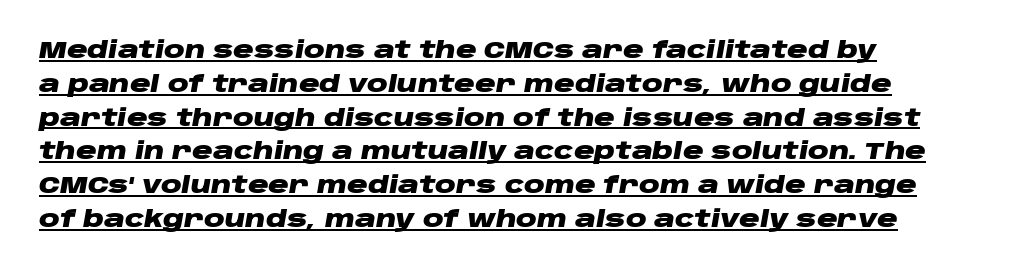
The image shows 23 px bold type, italic (leaning right); set left-aligned, normal line spacing (1.47x), normal letter spacing, underlined.
